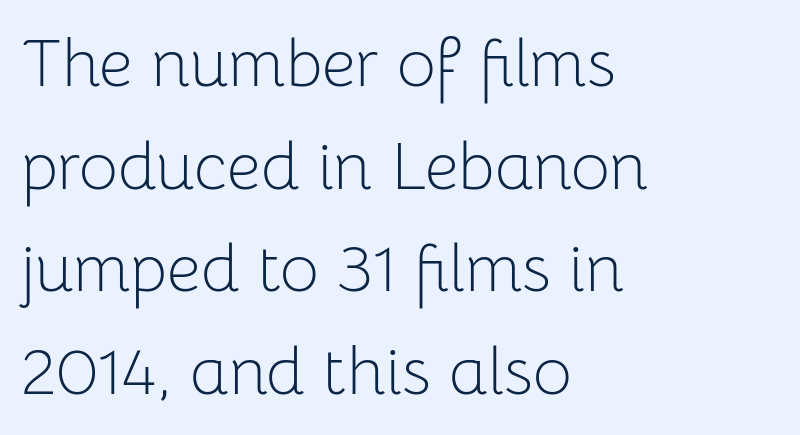
The image shows 67 px light sans-serif type, upright; set left-aligned, normal line spacing (1.53x), normal letter spacing, not underlined; low stroke contrast and a medium x-height.
